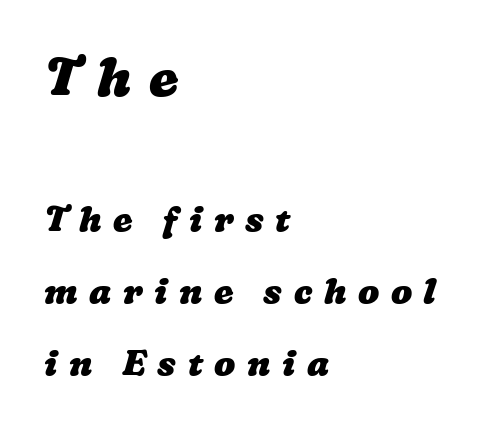
The image shows 53 px heavy, wide type; set left-aligned, loose line spacing (2.06x), unusually wide letter spacing (+0.33 em), not underlined; the first (top) block is 1.51x larger; low stroke contrast and a medium x-height.
